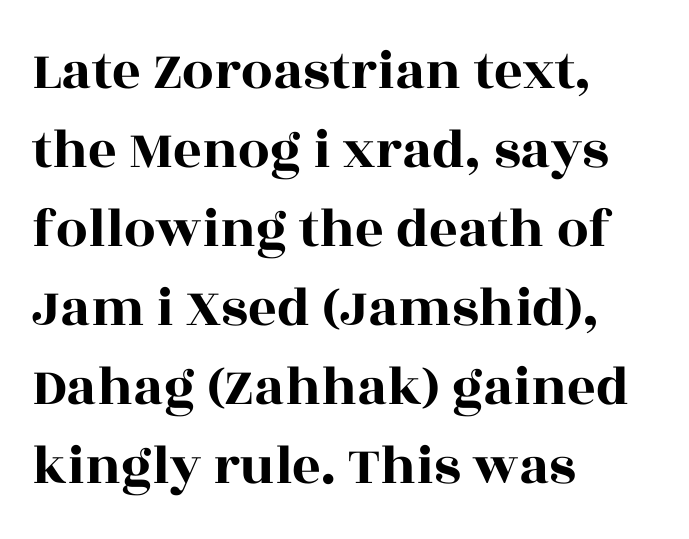
Characters remain perfectly vertical along every line. The tracking reads as untouched default to a designer's eye. In CSS terms this would be text-align: left. Check the space under the baseline: it is left empty.
